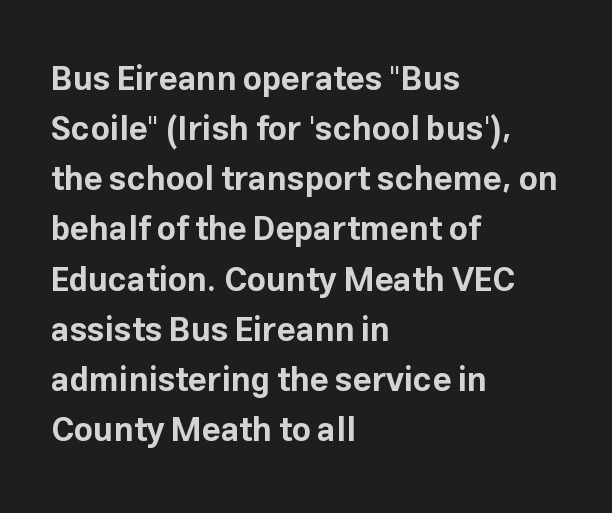
Any mark beneath the type? The region is blank. Posture: upright roman. Caption: standard tracking, unaltered. A typesetter would label this face a sans. Regular leading.
